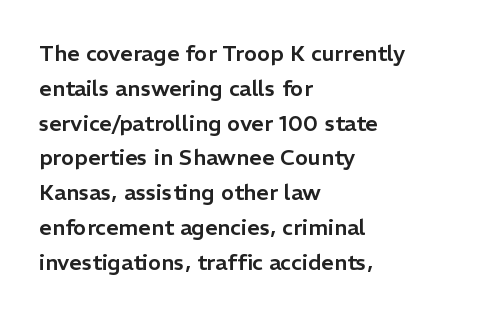
The letters stand straight up with perfectly vertical stems. The strip under each line holds only bare page. Each new line begins a customary step beneath the previous one. Inter-character spacing is left at the font's built-in metrics. The paragraph shown leans on its left margin.
